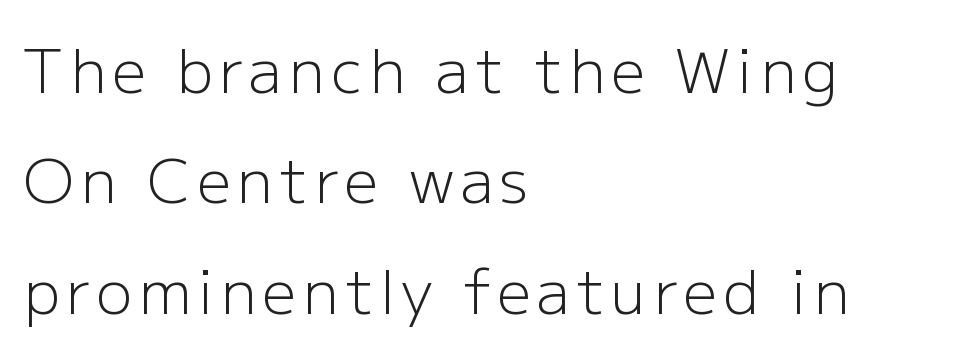
The image shows 60 px light sans-serif type, upright; set left-aligned, line spacing 1.84x, not underlined; low stroke contrast and a medium x-height.
